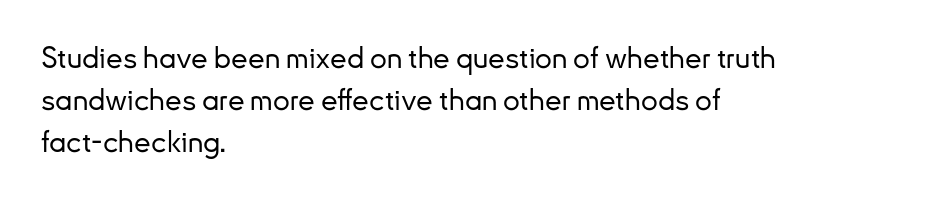
{"serif": "no", "italic": "no", "width": "normal", "stroke_contrast": "low", "x_height": "small", "monospaced": "no", "underline": "no", "align": "left", "line_spacing": "normal", "line_spacing_ratio": 1.4, "letter_spacing": "normal", "letter_spacing_em": 0.0, "glyph_px": 30}
